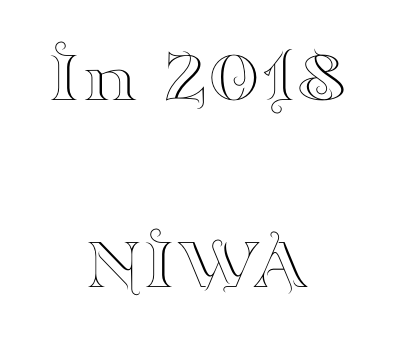
Q: Is the text italic (slanted)? A: No, it is upright.
Q: Is the typeface a serif or a sans-serif typeface? A: Serif.
Q: Is the text underlined? A: No.
Q: How is the paragraph aligned? A: Centered.
Q: Is the spacing between letters normal or unusually wide? A: Normal.
Q: Is the spacing between lines tight, normal or loose? A: Loose.
Q: Width (condensed, normal, or wide)? A: Wide.
Q: Stroke contrast? A: High.
Q: x-height? A: Small.
Q: Monospaced? A: No.
